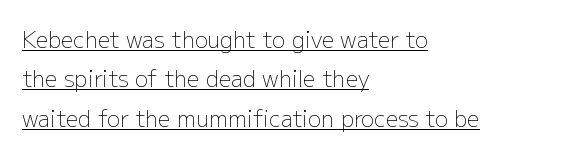
The image shows 22 px text type, upright; set left-aligned, line spacing 1.79x, normal letter spacing, underlined.
